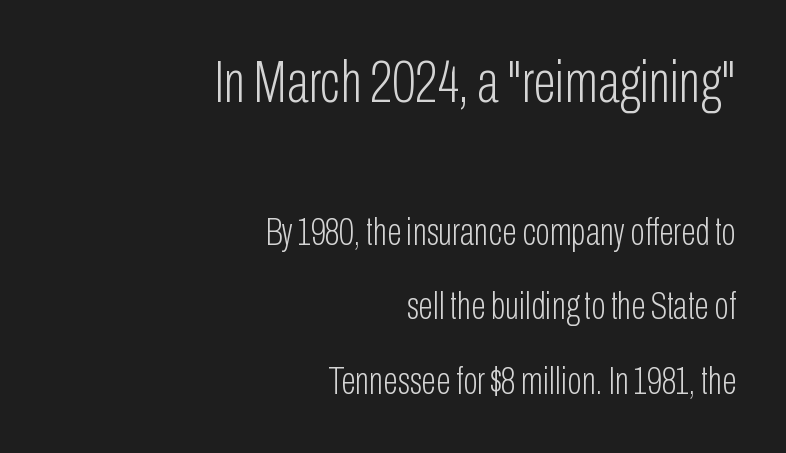
The letterforms sit shoulder to shoulder at normal distance. Check the space under the baseline: it is left empty. The rag falls on the left side of this text block. Unlike italic type, these characters show no tilt at all. Vertically, the passage feels expansive, rows floating well apart. Note the varied advance widths — an 'i' is clearly narrower than an 'm'.
